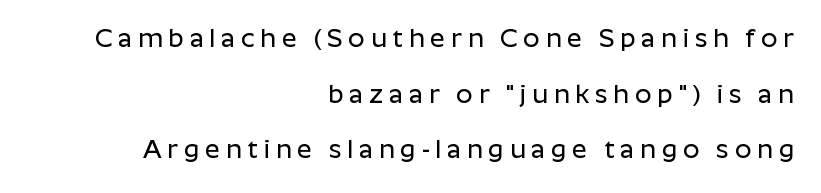
Q: Is the text italic (slanted)? A: No, it is upright.
Q: Is the text underlined? A: No.
Q: How is the paragraph aligned? A: Right-aligned.
Q: Is the spacing between letters normal or unusually wide? A: Unusually wide.
Q: Is the spacing between lines tight, normal or loose? A: Loose.
